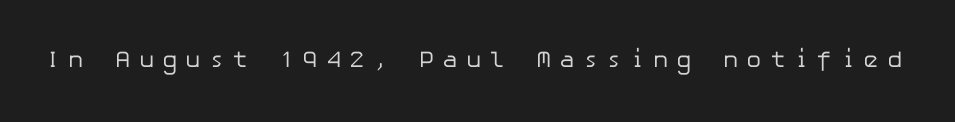
The image shows 23 px text type, upright; set unusually wide letter spacing (+0.35 em), not underlined.
